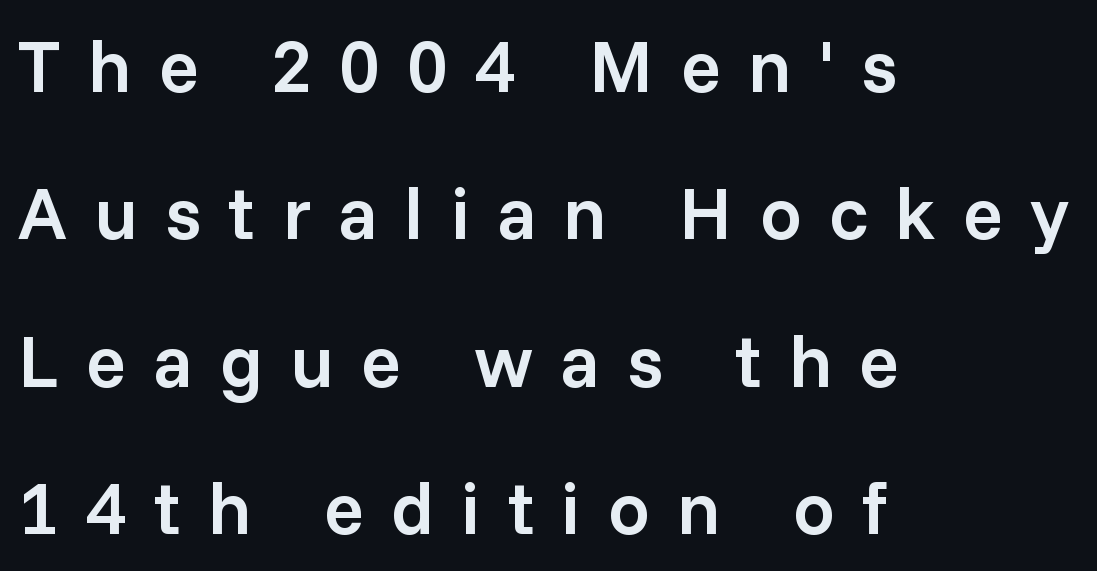
Q: Is the text bold? A: Semi-bold.
Q: Is the text italic (slanted)? A: No, it is upright.
Q: Is the typeface a serif or a sans-serif typeface? A: Sans-serif.
Q: Is the text underlined? A: No.
Q: How is the paragraph aligned? A: Left-aligned.
Q: Is the spacing between letters normal or unusually wide? A: Unusually wide.
Q: Is the spacing between lines tight, normal or loose? A: Loose.
Q: Width (condensed, normal, or wide)? A: Normal.
Q: Stroke contrast? A: Low.
Q: x-height? A: Medium.
Q: Monospaced? A: No.
